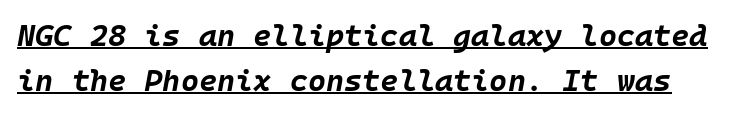
Q: Is the text bold? A: Yes.
Q: Is the text italic (slanted)? A: Yes, it leans right by about 10 degrees.
Q: Is the text underlined? A: Yes.
Q: Is the spacing between letters normal or unusually wide? A: Normal.
Q: Is the spacing between lines tight, normal or loose? A: Normal.
Q: Width (condensed, normal, or wide)? A: Normal.
Q: Stroke contrast? A: Low.
Q: x-height? A: Large.
Q: Monospaced? A: Yes.
